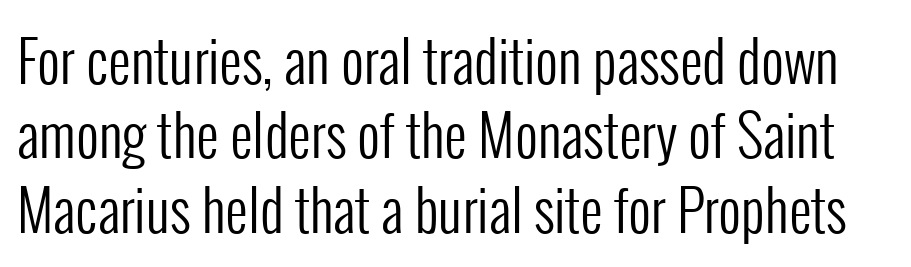
{"serif": "no", "italic": "no", "bold": "no", "weight": "regular", "width": "condensed", "stroke_contrast": "low", "x_height": "medium", "monospaced": "no", "underline": "no", "line_spacing": "normal", "line_spacing_ratio": 1.33, "letter_spacing": "normal", "letter_spacing_em": 0.0, "glyph_px": 56}
